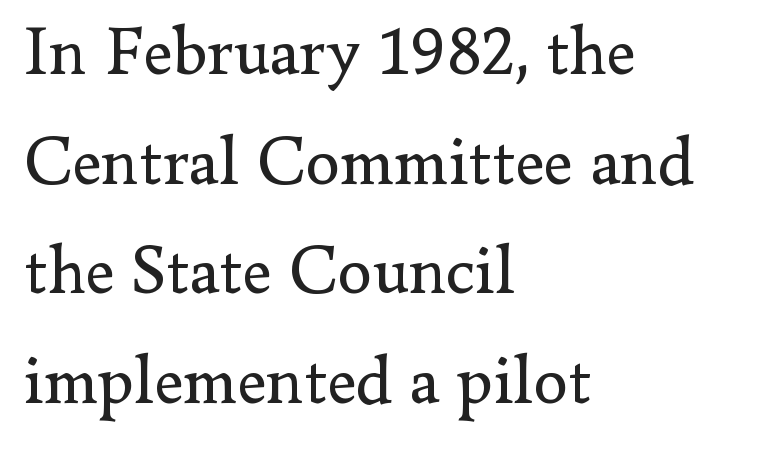
{"serif": "yes", "italic": "no", "bold": "no", "weight": "regular", "width": "normal", "stroke_contrast": "low", "x_height": "small", "monospaced": "no", "underline": "no", "align": "left", "line_spacing": "normal", "line_spacing_ratio": 1.59, "letter_spacing": "normal", "letter_spacing_em": 0.0, "glyph_px": 69}
